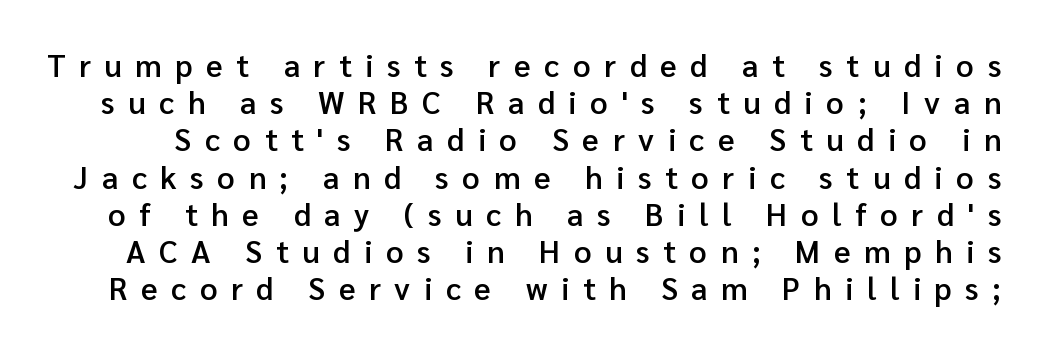
Q: Is the text bold? A: Semi-bold.
Q: Is the text italic (slanted)? A: No, it is upright.
Q: Is the typeface a serif or a sans-serif typeface? A: Sans-serif.
Q: Is the text underlined? A: No.
Q: Is the spacing between letters normal or unusually wide? A: Unusually wide.
Q: Width (condensed, normal, or wide)? A: Normal.
Q: Stroke contrast? A: Low.
Q: x-height? A: Medium.
Q: Monospaced? A: No.
